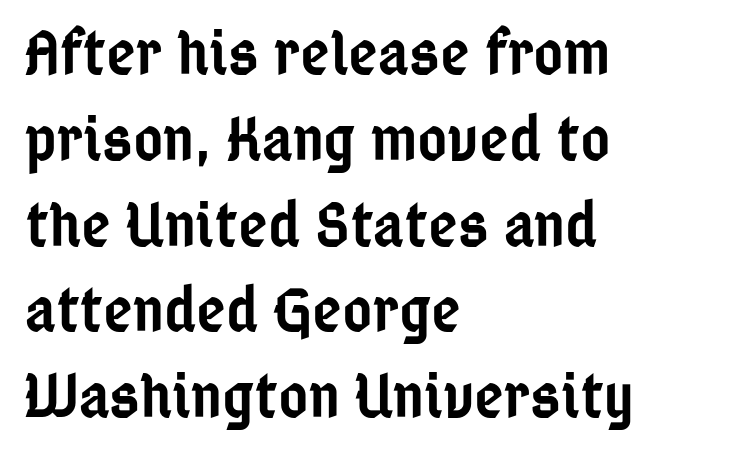
{"serif": "no", "italic": "no", "bold": "semi", "weight": "semibold", "width": "condensed", "stroke_contrast": "low", "x_height": "medium", "monospaced": "no", "underline": "no", "align": "left", "line_spacing": "normal", "line_spacing_ratio": 1.34, "letter_spacing": "normal", "letter_spacing_em": 0.0, "glyph_px": 64}
